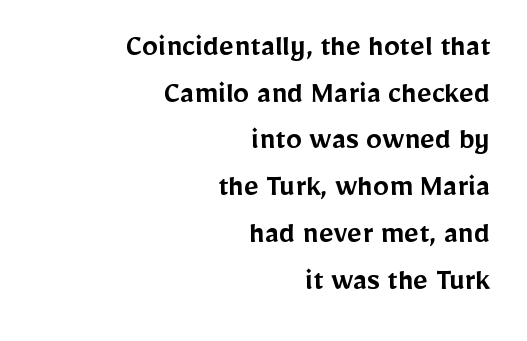
The image shows 32 px semibold sans-serif type, upright; set right-aligned, normal line spacing (1.46x), normal letter spacing, not underlined; low stroke contrast and a medium x-height.
